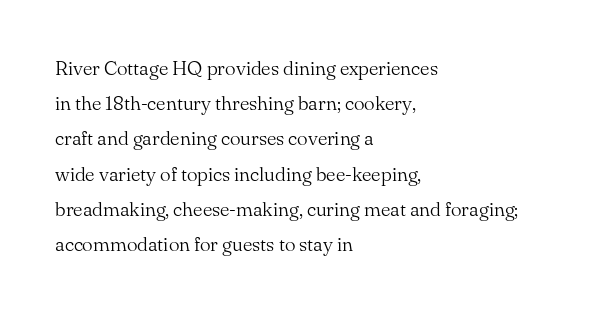
The image shows 20 px text type, upright; set left-aligned, line spacing 1.76x, normal letter spacing, not underlined.
